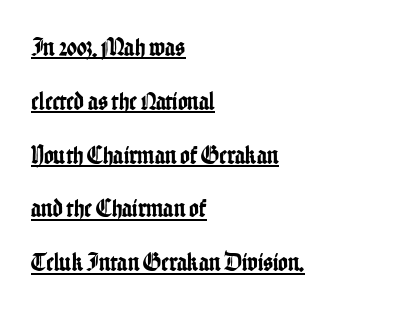
Q: Is the text italic (slanted)? A: No, it is upright.
Q: Is the text underlined? A: Yes.
Q: How is the paragraph aligned? A: Left-aligned.
Q: Is the spacing between letters normal or unusually wide? A: Normal.
Q: Is the spacing between lines tight, normal or loose? A: Loose.
